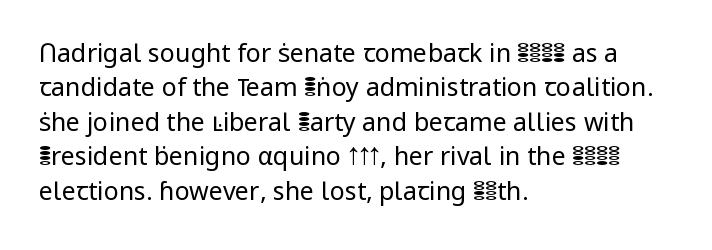
{"italic": "no", "bold": "no", "underline": "no", "align": "left", "line_spacing": "normal", "line_spacing_ratio": 1.38, "letter_spacing": "normal", "letter_spacing_em": 0.0, "glyph_px": 25}
